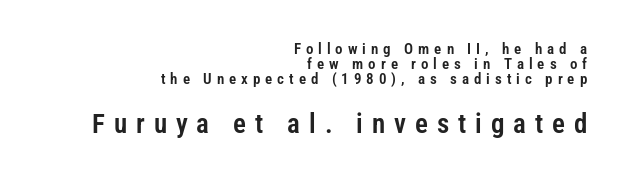
{"italic": "no", "underline": "no", "align": "right", "line_spacing": "tight", "line_spacing_ratio": 1.01, "letter_spacing": "wide", "letter_spacing_em": 0.33, "larger_block": "second", "size_ratio": 1.8, "glyph_px": 27}
